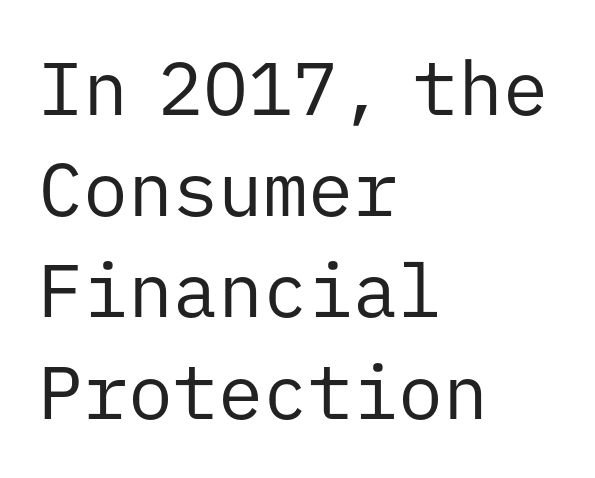
The image shows 75 px regular-weight sans-serif type, upright, monospaced; set left-aligned, normal line spacing (1.35x), normal letter spacing, not underlined; low stroke contrast and a medium x-height.
